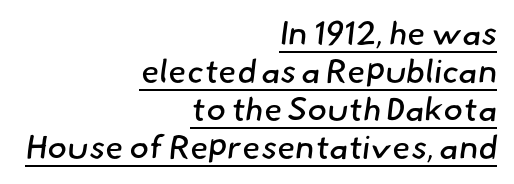
{"serif": "no", "bold": "no", "weight": "regular", "width": "normal", "stroke_contrast": "low", "x_height": "small", "monospaced": "no", "underline": "yes", "align": "right", "line_spacing": "tight", "line_spacing_ratio": 1.15, "letter_spacing": "normal", "letter_spacing_em": 0.0, "glyph_px": 33}
